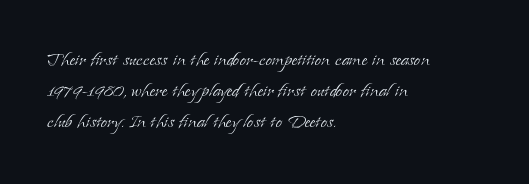
Q: Is the text bold? A: No.
Q: Is the text italic (slanted)? A: Yes.
Q: Is the text underlined? A: No.
Q: How is the paragraph aligned? A: Left-aligned.
Q: Is the spacing between letters normal or unusually wide? A: Normal.
Q: Is the spacing between lines tight, normal or loose? A: Normal.
